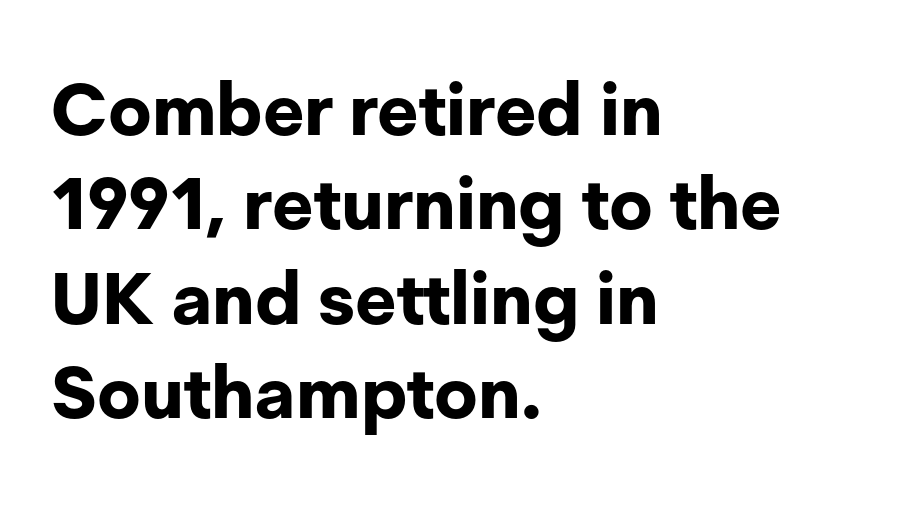
The image shows 72 px bold sans-serif type, upright; set left-aligned, normal line spacing (1.31x), normal letter spacing, not underlined; low stroke contrast and a medium x-height.
